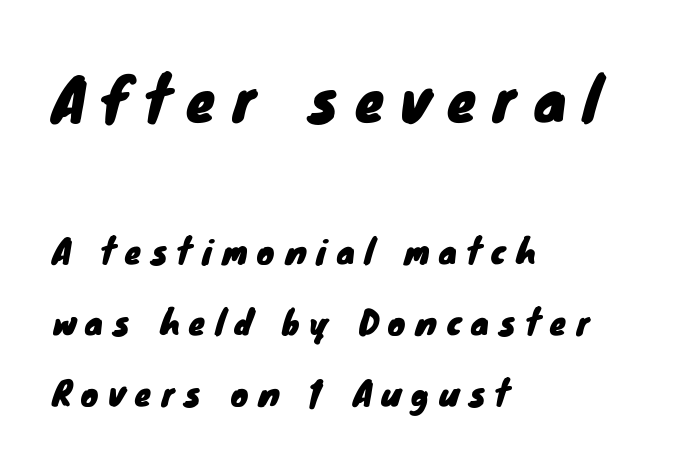
The image shows 58 px sans-serif type; set left-aligned, loose line spacing (2.16x), unusually wide letter spacing (+0.3 em), not underlined; the first (top) block is 1.76x larger; low stroke contrast and a small x-height.
